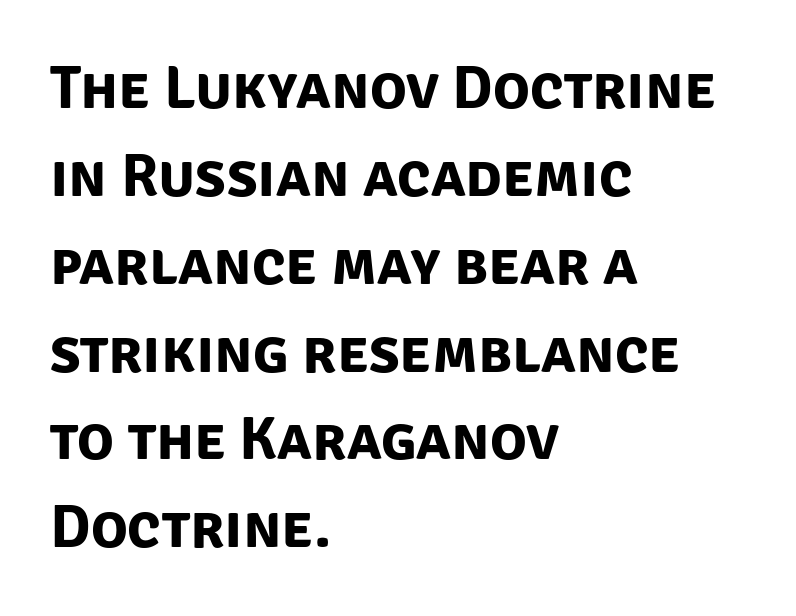
{"serif": "no", "bold": "yes", "weight": "bold", "width": "normal", "stroke_contrast": "low", "x_height": "large", "monospaced": "no", "underline": "no", "align": "left", "line_spacing": "normal", "line_spacing_ratio": 1.44, "letter_spacing": "normal", "letter_spacing_em": 0.0, "glyph_px": 61}
